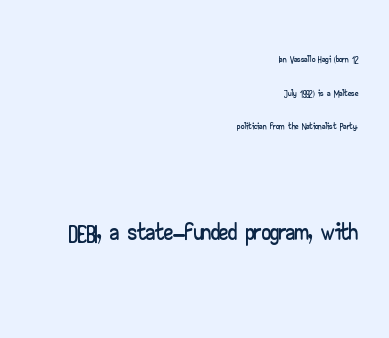
{"serif": "no", "italic": "no", "width": "wide", "stroke_contrast": "low", "x_height": "small", "monospaced": "no", "underline": "no", "align": "right", "line_spacing": "loose", "line_spacing_ratio": 2.4, "letter_spacing": "normal", "letter_spacing_em": 0.0, "larger_block": "second", "size_ratio": 2.57, "glyph_px": 36}
